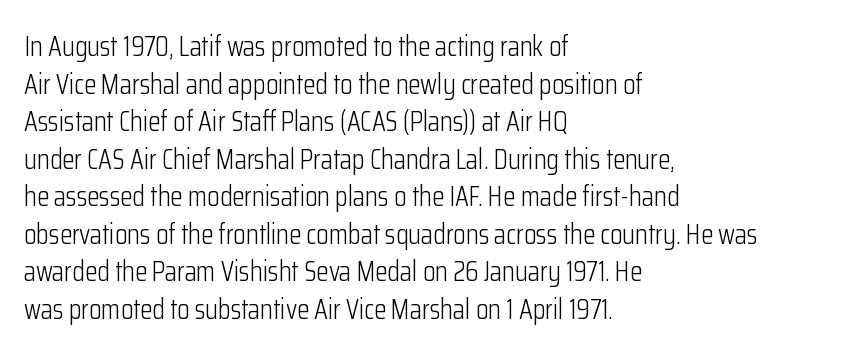
Q: Is the text bold? A: No.
Q: Is the text italic (slanted)? A: No, it is upright.
Q: Is the typeface a serif or a sans-serif typeface? A: Sans-serif.
Q: Is the text underlined? A: No.
Q: How is the paragraph aligned? A: Left-aligned.
Q: Is the spacing between letters normal or unusually wide? A: Normal.
Q: Is the spacing between lines tight, normal or loose? A: Normal.
Q: Width (condensed, normal, or wide)? A: Condensed.
Q: Stroke contrast? A: Low.
Q: x-height? A: Medium.
Q: Monospaced? A: No.
